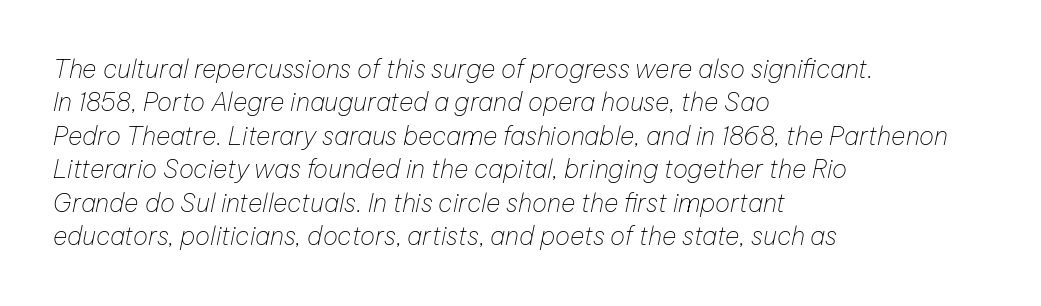
Q: Is the text bold? A: No.
Q: Is the text italic (slanted)? A: Yes, it leans right by about 12 degrees.
Q: Is the text underlined? A: No.
Q: How is the paragraph aligned? A: Left-aligned.
Q: Is the spacing between letters normal or unusually wide? A: Normal.
Q: Is the spacing between lines tight, normal or loose? A: Normal.
